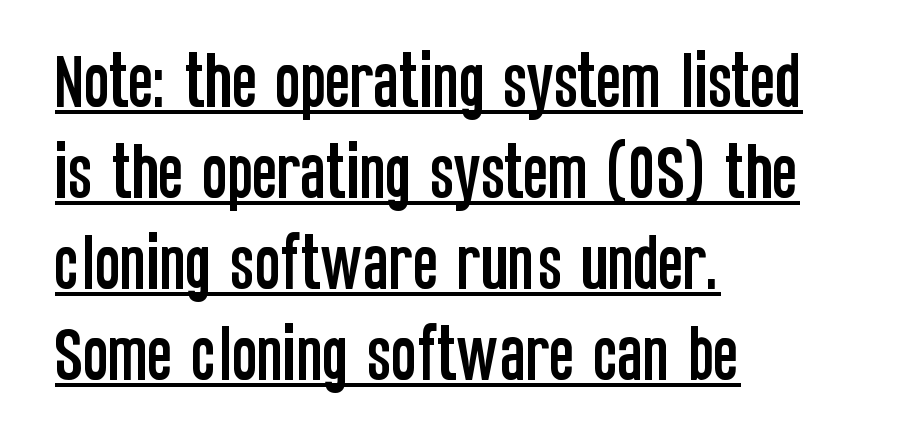
The image shows 61 px condensed sans-serif type, upright; set left-aligned, normal line spacing (1.49x), normal letter spacing, underlined; low stroke contrast and a large x-height.
